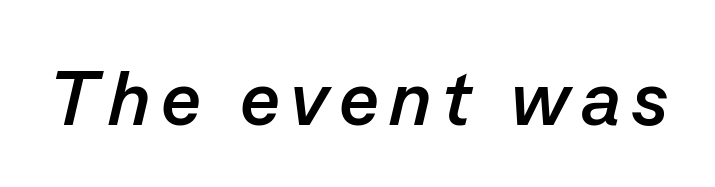
The image shows 77 px semibold type, italic (leaning right); set not underlined; low stroke contrast and a medium x-height.
